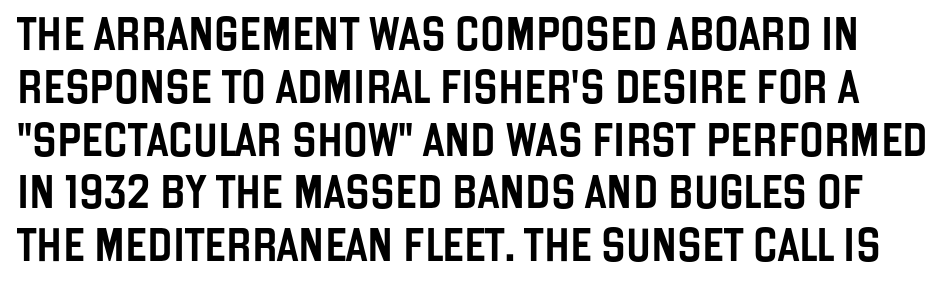
{"serif": "no", "italic": "no", "width": "condensed", "stroke_contrast": "low", "x_height": "large", "monospaced": "no", "underline": "no", "line_spacing": "normal", "line_spacing_ratio": 1.6, "letter_spacing": "normal", "letter_spacing_em": 0.0, "glyph_px": 33}
